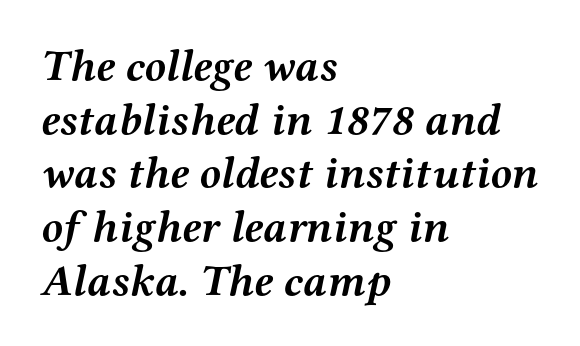
Q: Is the text bold? A: Yes.
Q: Is the text italic (slanted)? A: Yes, it leans right by about 12 degrees.
Q: Is the typeface a serif or a sans-serif typeface? A: Serif.
Q: Is the text underlined? A: No.
Q: How is the paragraph aligned? A: Left-aligned.
Q: Is the spacing between letters normal or unusually wide? A: Normal.
Q: Width (condensed, normal, or wide)? A: Wide.
Q: Stroke contrast? A: Medium.
Q: x-height? A: Medium.
Q: Monospaced? A: No.
